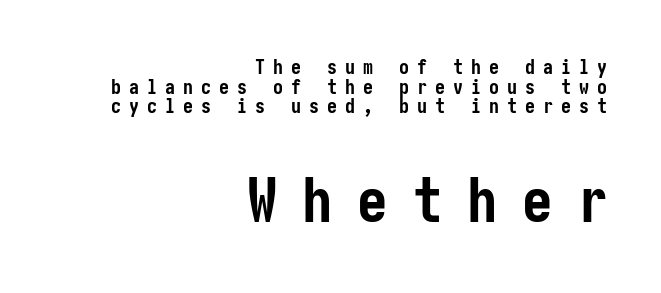
The leading is snug, giving the passage a crowded texture. Size contrast runs from small at the top to large at the bottom. Does extra space separate the letters? Yes, quite a lot of it. Notice how thick the strokes are: this is what a full bold looks like.
